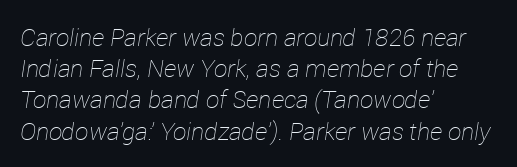
The image shows 24 px text type, italic (leaning right); set left-aligned, normal line spacing (1.3x), normal letter spacing, not underlined.
